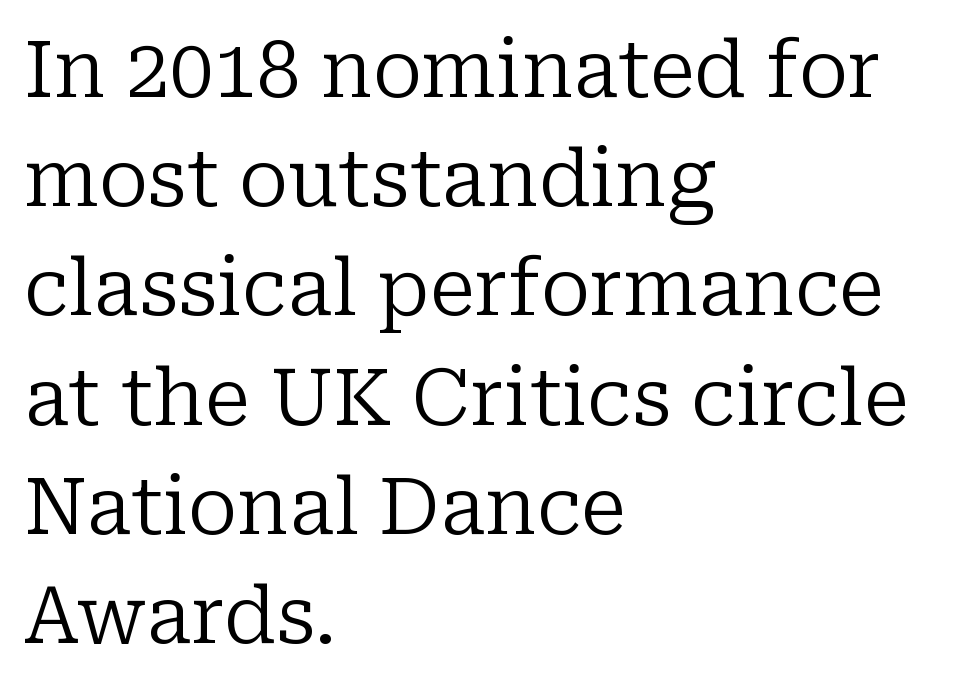
{"serif": "yes", "italic": "no", "bold": "no", "weight": "regular", "width": "normal", "stroke_contrast": "low", "x_height": "medium", "monospaced": "no", "underline": "no", "align": "left", "line_spacing": "normal", "line_spacing_ratio": 1.4, "letter_spacing": "normal", "letter_spacing_em": 0.0, "glyph_px": 78}
